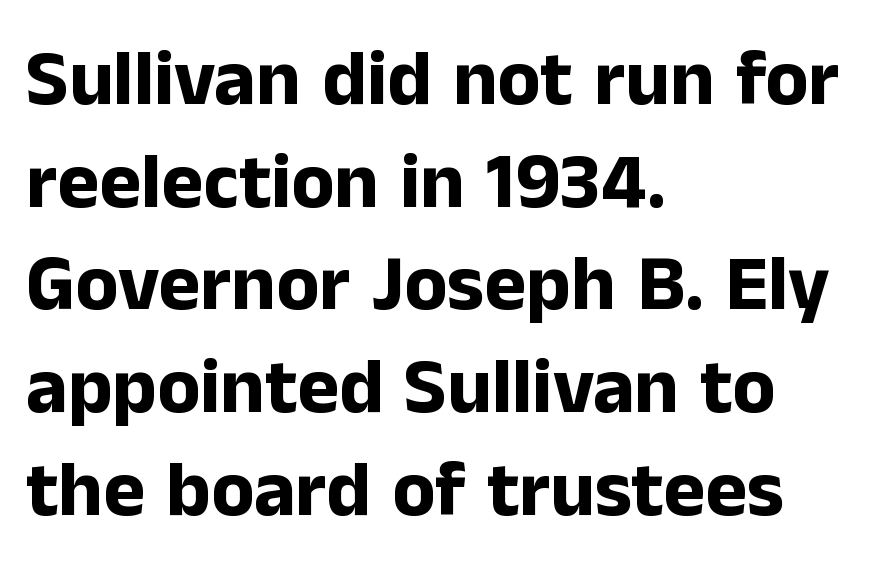
Q: Is the text bold? A: Yes.
Q: Is the text italic (slanted)? A: No, it is upright.
Q: Is the typeface a serif or a sans-serif typeface? A: Sans-serif.
Q: Is the text underlined? A: No.
Q: How is the paragraph aligned? A: Left-aligned.
Q: Is the spacing between letters normal or unusually wide? A: Normal.
Q: Is the spacing between lines tight, normal or loose? A: Normal.
Q: Width (condensed, normal, or wide)? A: Normal.
Q: Stroke contrast? A: Low.
Q: x-height? A: Medium.
Q: Monospaced? A: No.
